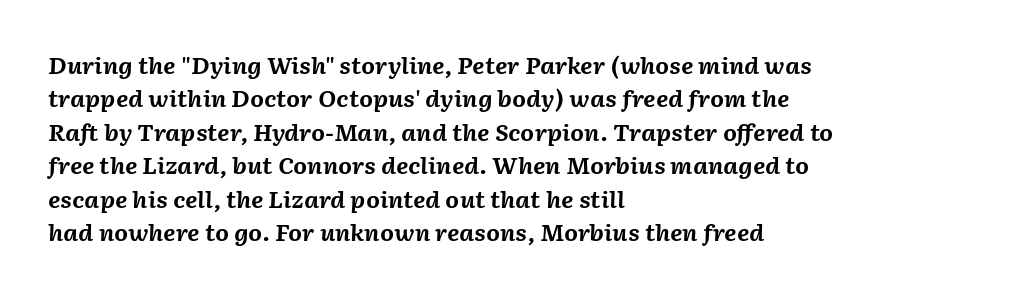
Each line starts at the same left margin while the right side varies. Vertically, the passage feels balanced, rows spaced as you'd expect. Weight check: bold — yes, fully. Tall strokes in this sample are angled rather than plumb.
